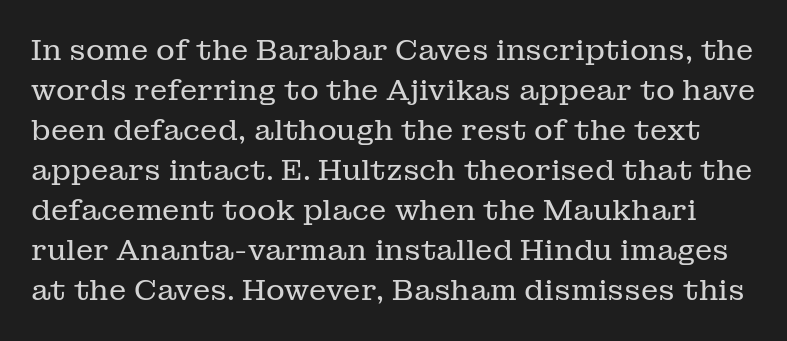
{"serif": "yes", "italic": "no", "bold": "no", "weight": "regular", "width": "normal", "stroke_contrast": "low", "x_height": "medium", "monospaced": "no", "underline": "no", "line_spacing": "normal", "line_spacing_ratio": 1.38, "letter_spacing": "normal", "letter_spacing_em": 0.0, "glyph_px": 29}
